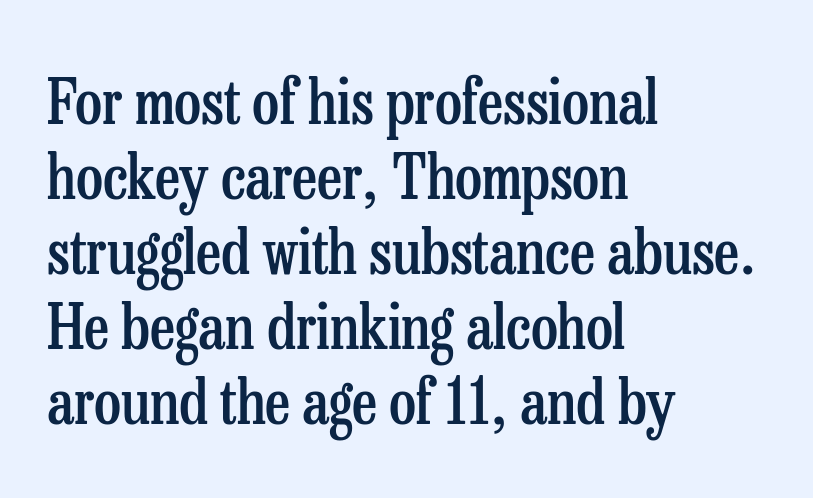
The image shows 61 px semibold, condensed serif type, upright; set left-aligned, line spacing 1.23x, normal letter spacing, not underlined; low stroke contrast and a medium x-height.
